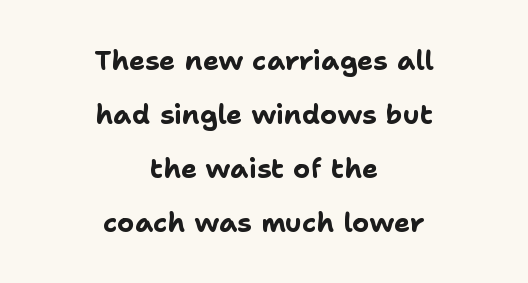
Q: Is the text bold? A: Yes.
Q: Is the text italic (slanted)? A: No, it is upright.
Q: Is the text underlined? A: No.
Q: How is the paragraph aligned? A: Centered.
Q: Is the spacing between letters normal or unusually wide? A: Normal.
Q: Is the spacing between lines tight, normal or loose? A: Loose.
